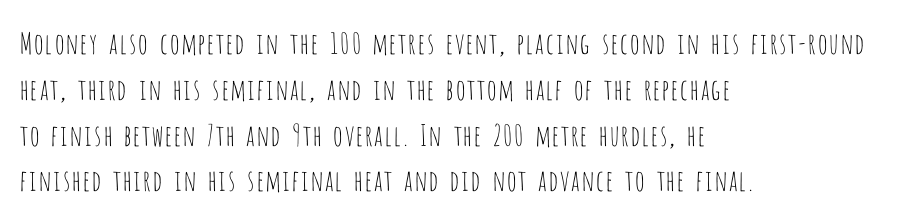
{"serif": "no", "italic": "no", "bold": "no", "weight": "thin", "width": "condensed", "stroke_contrast": "low", "x_height": "large", "monospaced": "no", "underline": "no", "align": "left", "line_spacing": "normal", "line_spacing_ratio": 1.58, "letter_spacing": "normal", "letter_spacing_em": 0.0, "glyph_px": 29}
